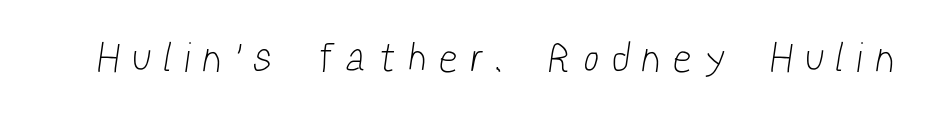
Caption: face not bold, strokes unweighted. Display-style spreading of the glyphs; the letterfit is very open. The face used here is proportionally spaced, like ordinary book or web type. Each row of text sits above clean, open space.
